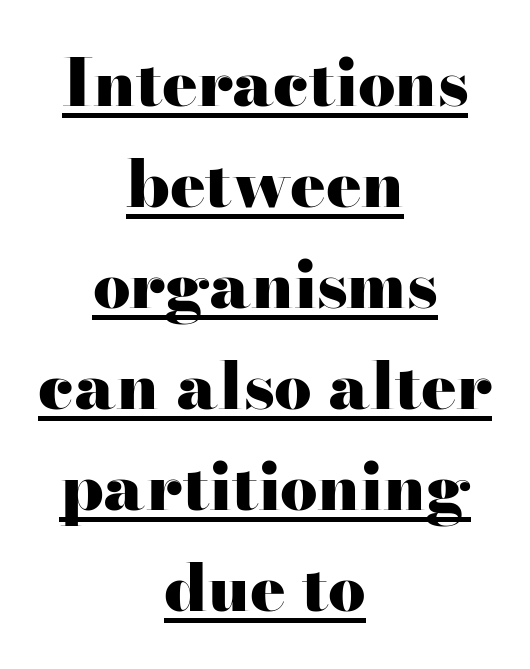
The words here are underlined. Italic: no, the glyphs are upright roman. A dark, heavy texture on the line: the type is bold. Words appear dense and cohesive because spacing is normal. Both edges are ragged and mirror each other, which tells us the setting is centered. In terms of letterform style, serifs are clearly present.
